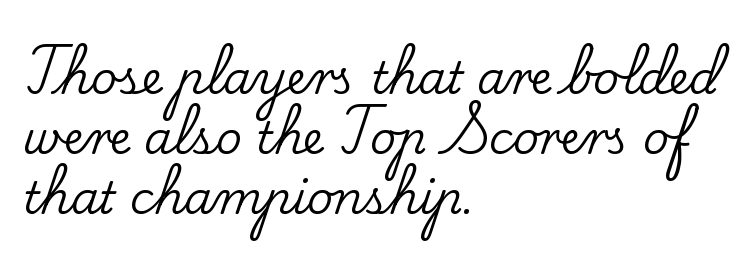
Default kerning and tracking; the words read as compact shapes. To sum up the face: it has serifs. A student would call this left alignment; a typographer would say flush left, rag right. Plain, unruled lines of type.
